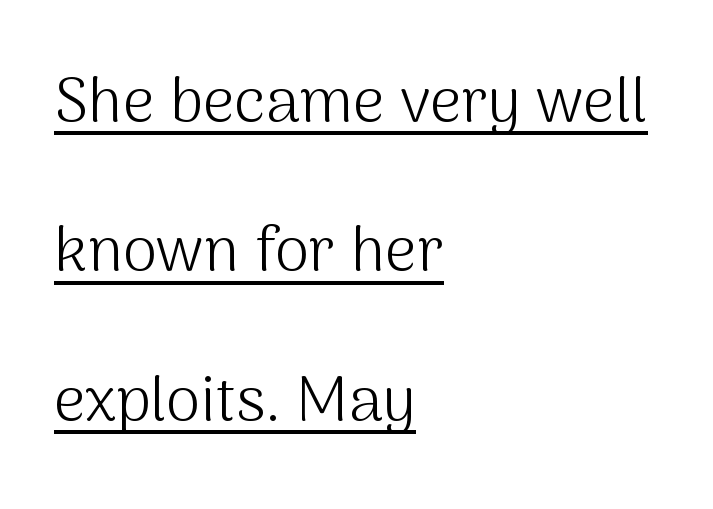
{"serif": "no", "italic": "no", "bold": "no", "weight": "light", "width": "normal", "stroke_contrast": "medium", "x_height": "medium", "monospaced": "no", "underline": "yes", "align": "left", "line_spacing": "loose", "line_spacing_ratio": 2.41, "letter_spacing": "normal", "letter_spacing_em": 0.0, "glyph_px": 62}
